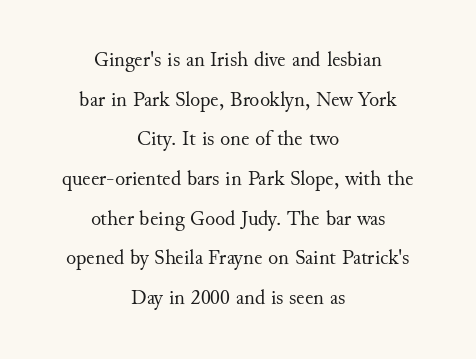
{"italic": "no", "bold": "no", "underline": "no", "align": "center", "line_spacing_ratio": 1.89, "letter_spacing": "normal", "letter_spacing_em": 0.0, "glyph_px": 21}
